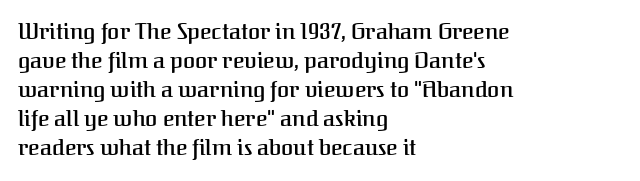
The image shows 22 px text type, upright; set left-aligned, normal line spacing (1.32x), normal letter spacing, not underlined.
